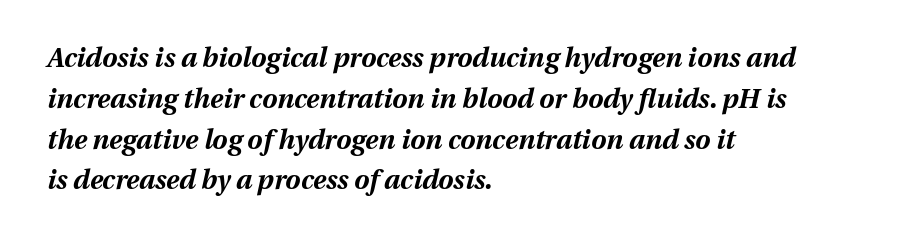
Letter spacing: default. Observe the lean: these are italic letterforms. Horizontally, the lines are justified to the leading edge only. Has an underline been added? It has not. Each new line begins a customary step beneath the previous one. How heavy is the stroke? Heavy — this is a bold.
